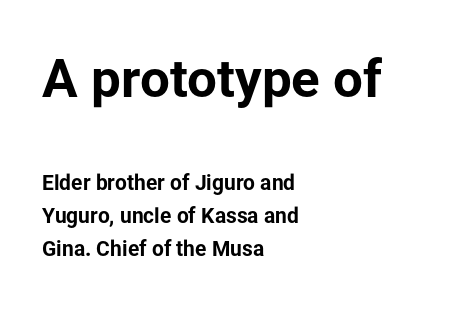
Weight: bold. Each line starts at the same left margin while the right side varies. The space directly below the letters is spotless. Which chunk is bigger? The first one — the top block dwarfs the bottom. Spacing verdict: proportional, widths tailored to each character. Successive baselines arrive at the customary interval.
